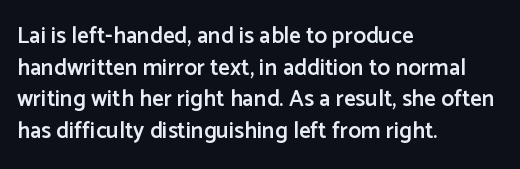
The image shows 23 px text type, upright; set left-aligned, normal line spacing (1.38x), normal letter spacing, not underlined.
